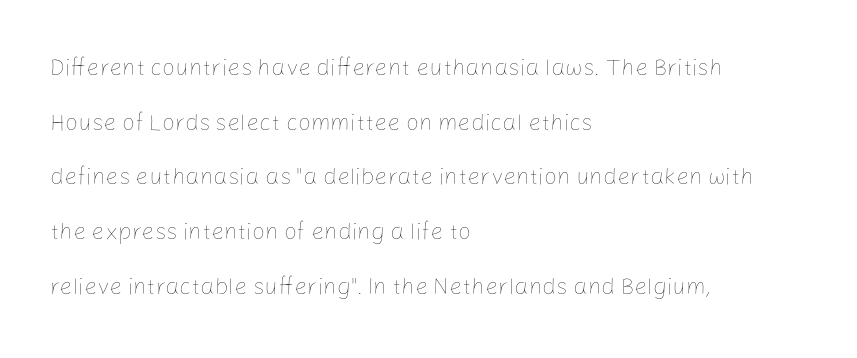
It's the straight-up-and-down kind of type. The lines are quadded left. Words float on clear page, feet unadorned. Between one letter and the next there's only the usual sliver of space.
